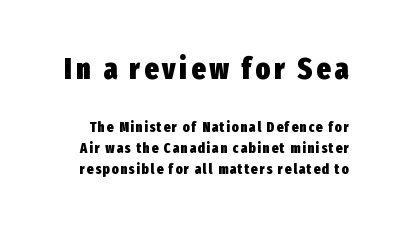
Compared with typical paragraphs, the rows here are spaced about the same. Check under the words: just untouched page. In terms of posture, this sample is upright. Is this a fixed-width face? No — the glyphs have proportional, varying widths. The letters in the upper block stand taller than those in the block below.
